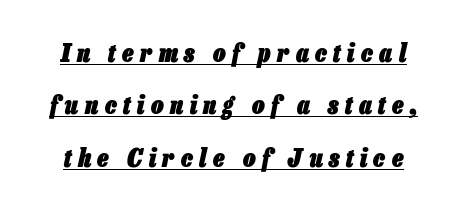
The image shows 25 px bold type, italic (leaning right); set centered, loose line spacing (2.1x), unusually wide letter spacing (+0.26 em), underlined.
